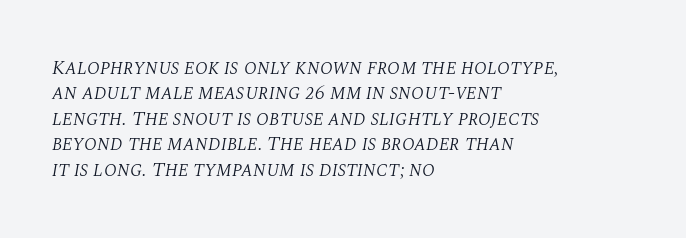
Has an underline been added? It has not. The ragged edge is on the right, which tells us the setting is flush left. This is oblique type, the kind used for emphasis or titles. Characters follow at the spacing the type designer built in. The rendering uses a moderate line-height, typical for paragraphs. Compared with a typical body face, this is equally light or lighter still.
